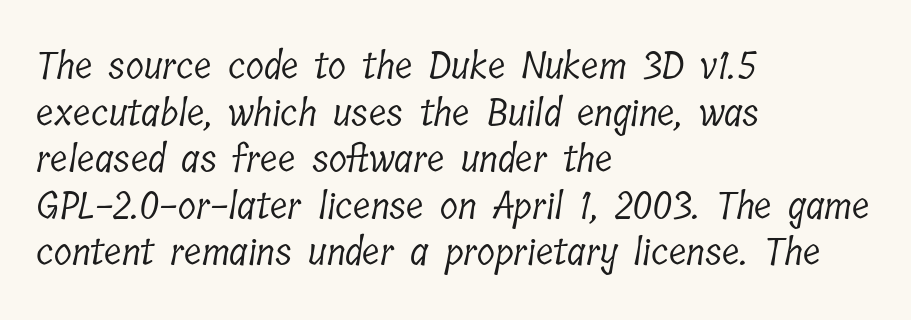
The image shows 37 px light, condensed serif type; set left-aligned, normal line spacing (1.26x), normal letter spacing, not underlined; low stroke contrast and a medium x-height.
